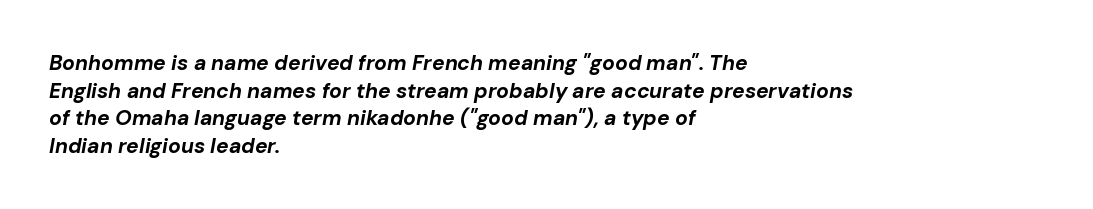
The letters are slanted; this is an italic face. Leftover space on each line is placed entirely after the last word. The face used here is rendered with its standard letterfit. Descender tails drop into unmarked territory. Typographic density is high because the face is bold. Leading: standard.
